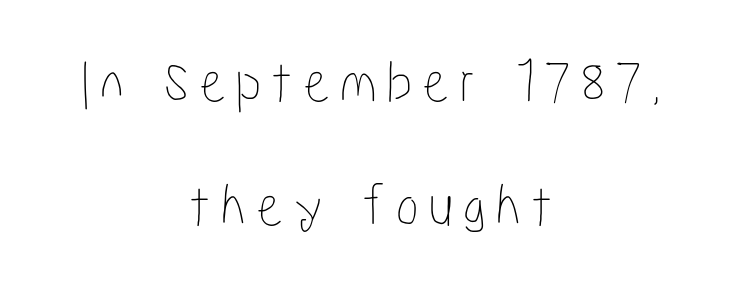
The image shows 61 px condensed type, upright; set centered, loose line spacing (2.03x), not underlined; low stroke contrast and a medium x-height.
